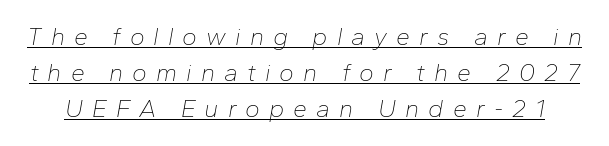
The image shows 25 px text type, italic (leaning right); set normal line spacing (1.45x), unusually wide letter spacing (+0.36 em), underlined.
